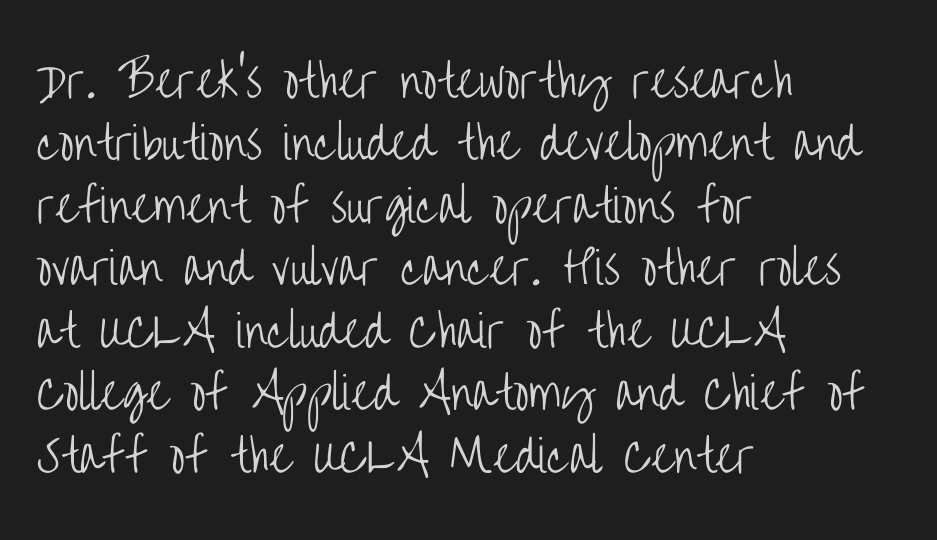
The image shows 44 px light, condensed sans-serif type, upright; set left-aligned, normal line spacing (1.42x), normal letter spacing, not underlined; low stroke contrast and a large x-height.
